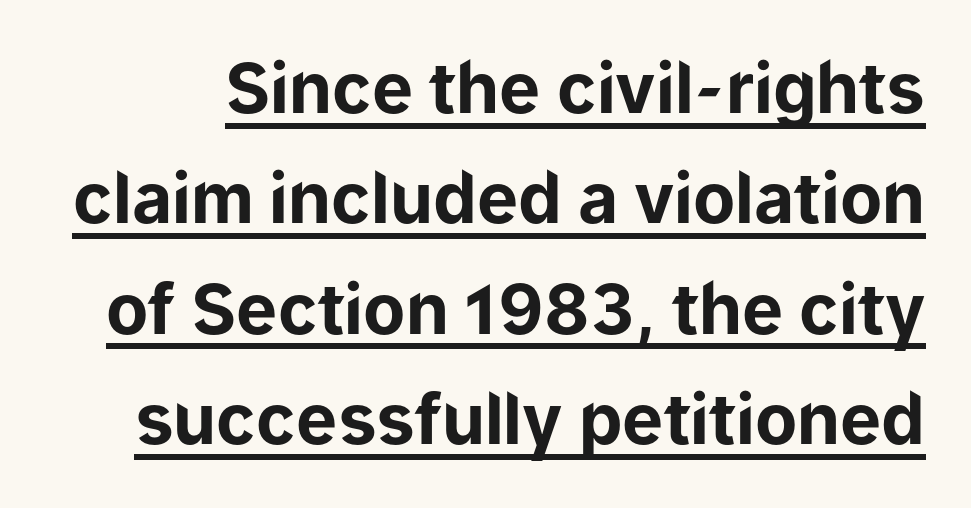
Q: Is the text bold? A: Yes.
Q: Is the text italic (slanted)? A: No, it is upright.
Q: Is the typeface a serif or a sans-serif typeface? A: Sans-serif.
Q: Is the text underlined? A: Yes.
Q: Is the spacing between letters normal or unusually wide? A: Normal.
Q: Is the spacing between lines tight, normal or loose? A: Normal.
Q: Width (condensed, normal, or wide)? A: Normal.
Q: Stroke contrast? A: Low.
Q: x-height? A: Medium.
Q: Monospaced? A: No.
